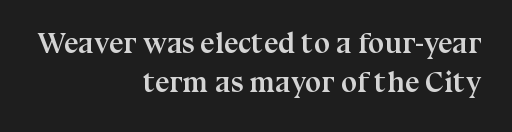
Interline gaps are of average width in this sample. The foot of each line stays bare and open. Each line ends at the same right margin while the left side varies. Thick stems and heavy bowls — unmistakably bold. Glyph-to-glyph distance matches everyday printed text. Unlike italic type, these characters show no tilt at all.
